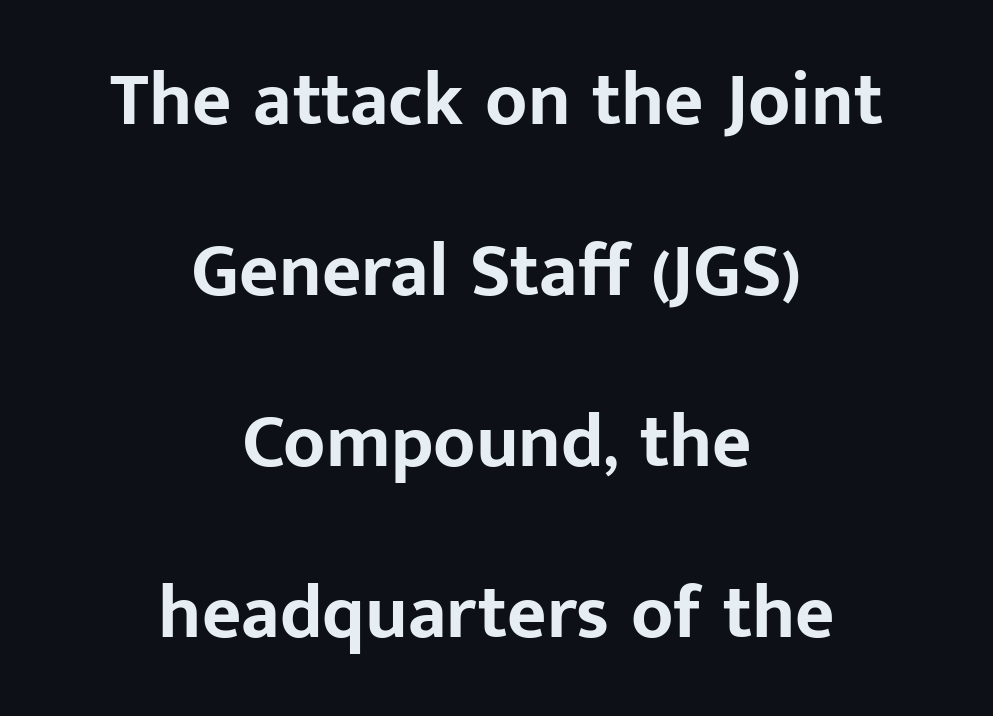
The image shows 76 px bold sans-serif type, upright; set centered, loose line spacing (2.25x), normal letter spacing, not underlined; low stroke contrast and a medium x-height.
